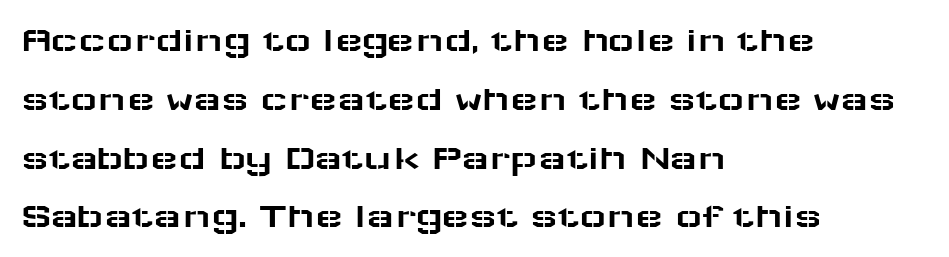
The image shows 37 px wide sans-serif type, upright; set left-aligned, normal line spacing (1.59x), normal letter spacing, not underlined; low stroke contrast and a medium x-height.
